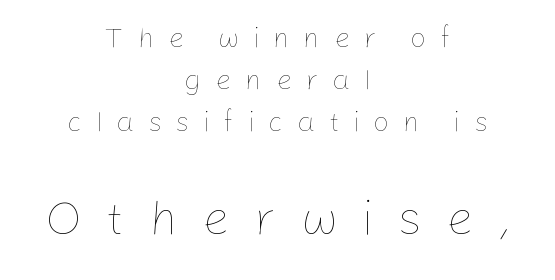
Bare-footed words on every line. Students, note that the glyphs here are deliberately spaced far apart. This layout puts the modest block above and the oversized block below. The axis of the letterforms is exactly vertical. Layout note: lines centered.
